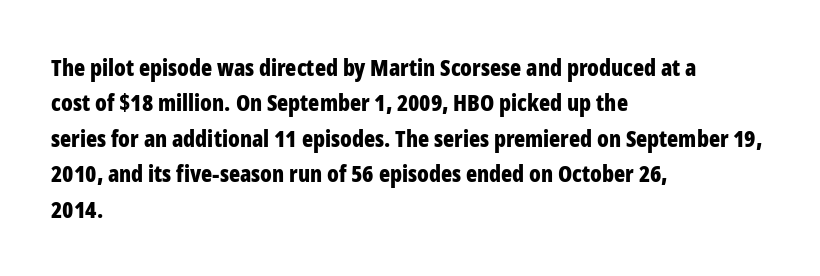
Q: Is the text bold? A: Yes.
Q: Is the text italic (slanted)? A: No, it is upright.
Q: Is the text underlined? A: No.
Q: How is the paragraph aligned? A: Left-aligned.
Q: Is the spacing between letters normal or unusually wide? A: Normal.
Q: Is the spacing between lines tight, normal or loose? A: Normal.
